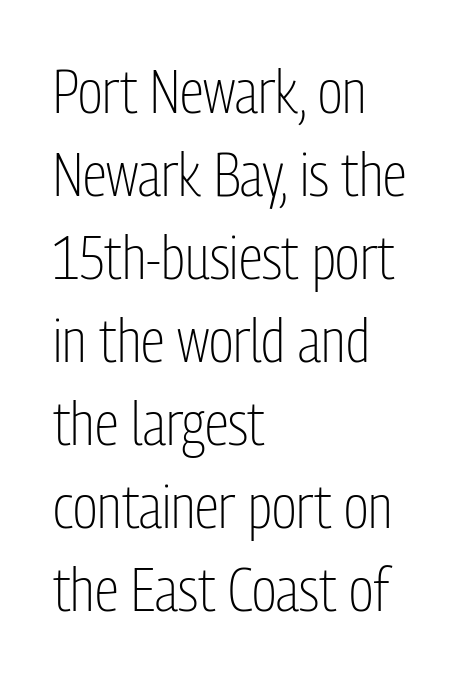
{"serif": "no", "italic": "no", "bold": "no", "weight": "light", "width": "condensed", "stroke_contrast": "low", "x_height": "medium", "monospaced": "no", "underline": "no", "align": "left", "line_spacing": "normal", "line_spacing_ratio": 1.36, "letter_spacing": "normal", "letter_spacing_em": 0.0, "glyph_px": 61}
